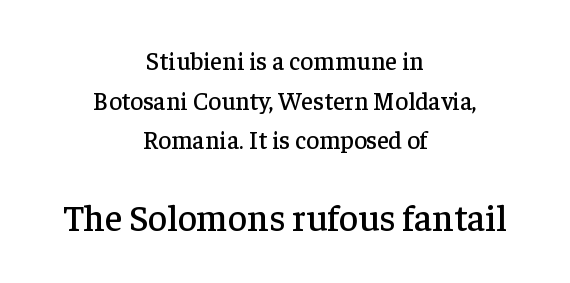
Q: Is the text italic (slanted)? A: No, it is upright.
Q: Is the typeface a serif or a sans-serif typeface? A: Serif.
Q: Is the text underlined? A: No.
Q: How is the paragraph aligned? A: Centered.
Q: Is the spacing between letters normal or unusually wide? A: Normal.
Q: Is the spacing between lines tight, normal or loose? A: Normal.
Q: Which block of text is set in a larger size, the first (top) or the second (bottom)? A: The second (bottom) one.
Q: Width (condensed, normal, or wide)? A: Normal.
Q: Stroke contrast? A: Low.
Q: x-height? A: Medium.
Q: Monospaced? A: No.
